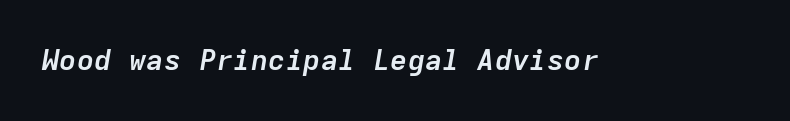
The image shows 29 px semibold type, italic (leaning right), monospaced; set normal letter spacing, not underlined; low stroke contrast and a medium x-height.
